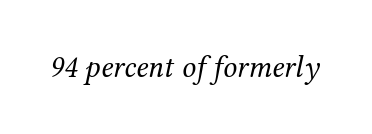
{"serif": "yes", "italic": "yes", "lean": "right", "slant_degrees": 12, "bold": "no", "weight": "regular", "width": "normal", "stroke_contrast": "medium", "x_height": "medium", "monospaced": "no", "underline": "no", "letter_spacing": "normal", "letter_spacing_em": 0.0, "glyph_px": 31}
